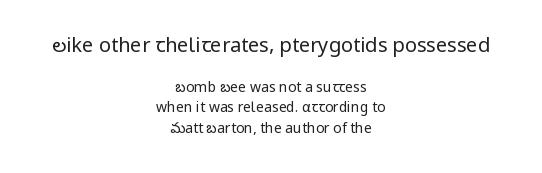
The designer left line spacing at the default. The gap between lines stays unmarked. What stands out about the letter spacing? Nothing — it is the standard amount. Layout note: lines centered.
